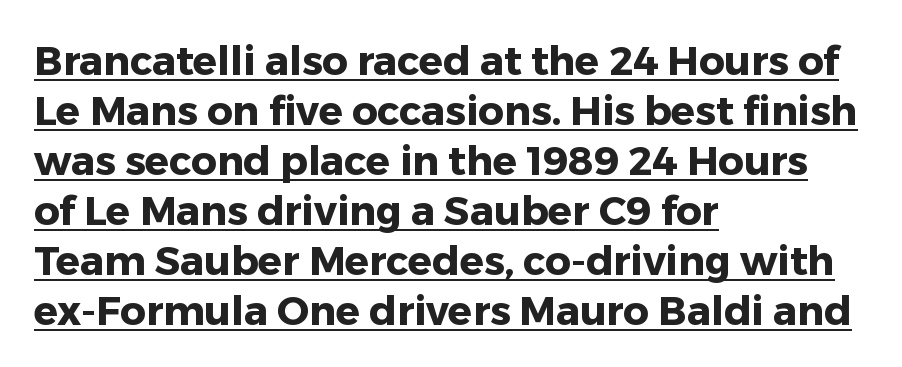
The image shows 40 px heavy sans-serif type, upright; set left-aligned, normal line spacing (1.25x), normal letter spacing, underlined; low stroke contrast and a medium x-height.
